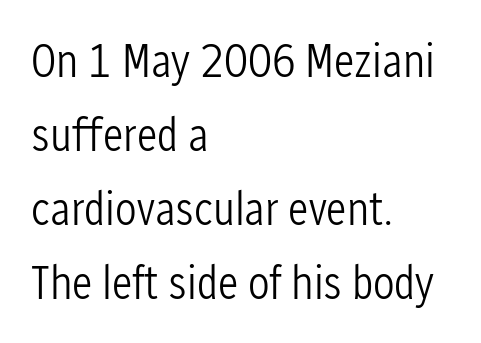
Q: Is the text bold? A: No.
Q: Is the text italic (slanted)? A: No, it is upright.
Q: Is the typeface a serif or a sans-serif typeface? A: Sans-serif.
Q: Is the text underlined? A: No.
Q: How is the paragraph aligned? A: Left-aligned.
Q: Is the spacing between letters normal or unusually wide? A: Normal.
Q: Is the spacing between lines tight, normal or loose? A: Normal.
Q: Width (condensed, normal, or wide)? A: Condensed.
Q: Stroke contrast? A: Low.
Q: x-height? A: Medium.
Q: Monospaced? A: No.
